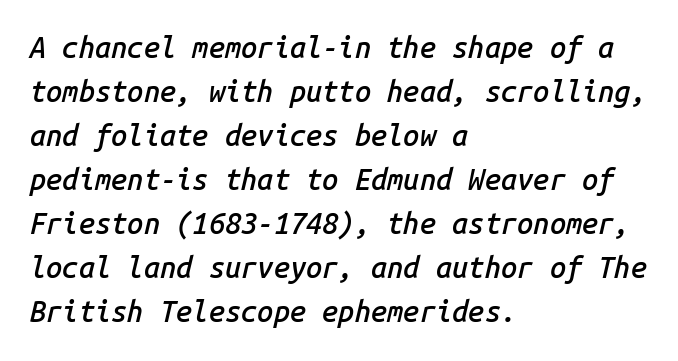
The image shows 29 px semibold type, italic (leaning right), monospaced; set left-aligned, normal line spacing (1.52x), normal letter spacing, not underlined; low stroke contrast and a medium x-height.
